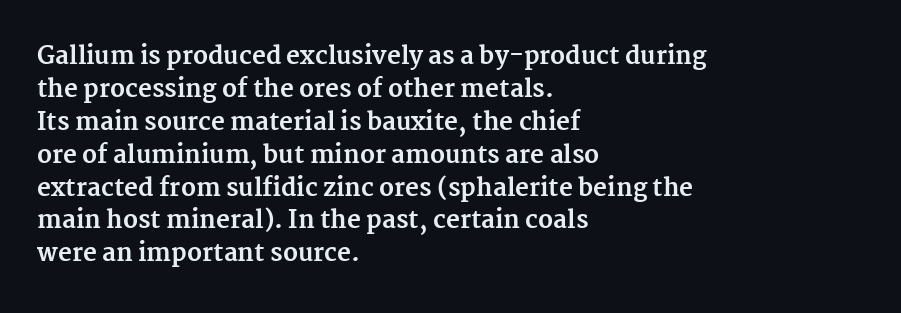
Q: Is the text bold? A: Yes.
Q: Is the text italic (slanted)? A: No, it is upright.
Q: Is the text underlined? A: No.
Q: How is the paragraph aligned? A: Left-aligned.
Q: Is the spacing between letters normal or unusually wide? A: Normal.
Q: Is the spacing between lines tight, normal or loose? A: Normal.
